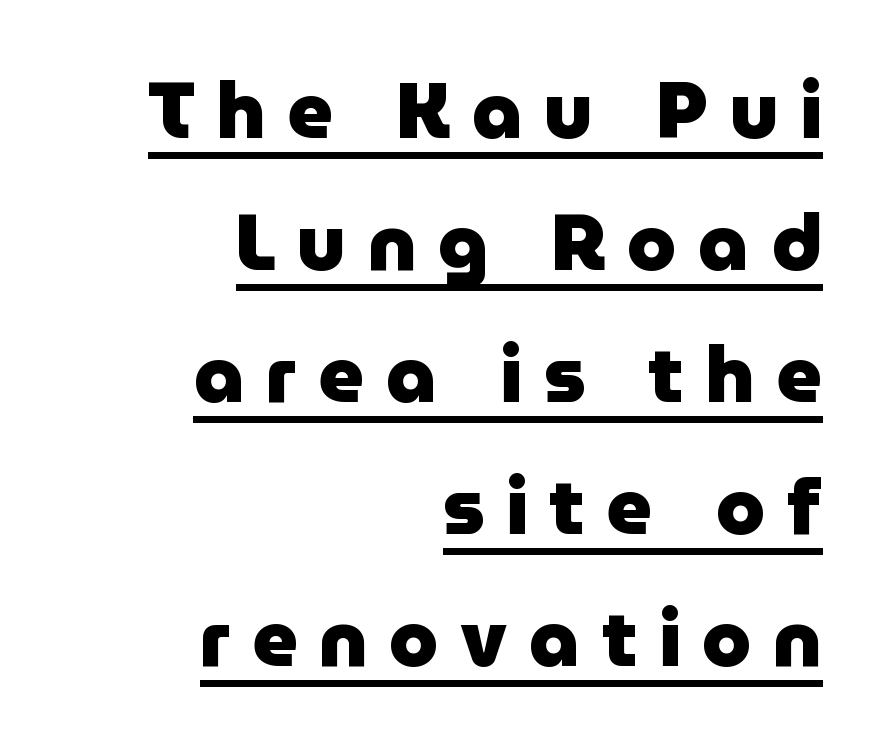
Does extra space separate the letters? Yes, quite a lot of it. A typesetter would call this leading conventional body-copy spacing. Ordinary non-slanted type is in use. A student would call this right alignment; a typographer would say flush right, rag left.
